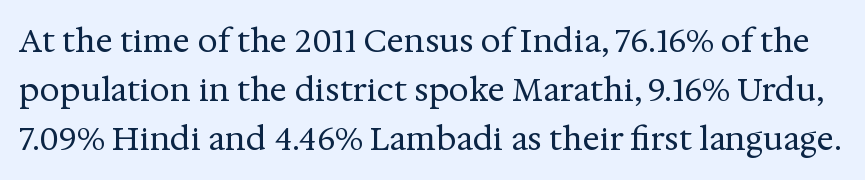
Q: Is the text bold? A: No.
Q: Is the text italic (slanted)? A: No, it is upright.
Q: Is the typeface a serif or a sans-serif typeface? A: Serif.
Q: Is the text underlined? A: No.
Q: Is the spacing between letters normal or unusually wide? A: Normal.
Q: Is the spacing between lines tight, normal or loose? A: Normal.
Q: Width (condensed, normal, or wide)? A: Normal.
Q: Stroke contrast? A: Medium.
Q: x-height? A: Medium.
Q: Monospaced? A: No.
